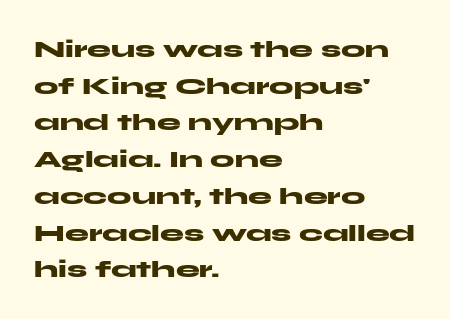
{"italic": "no", "bold": "yes", "underline": "no", "align": "left", "line_spacing": "normal", "line_spacing_ratio": 1.53, "letter_spacing": "normal", "letter_spacing_em": 0.0, "glyph_px": 24}
